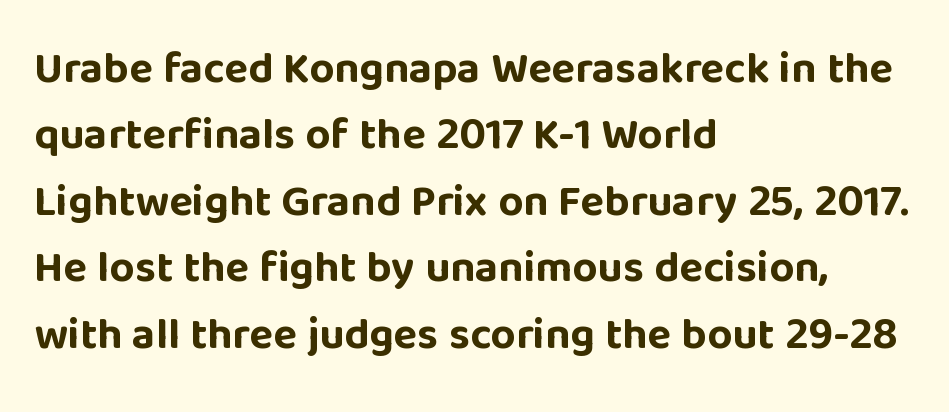
The image shows 44 px bold sans-serif type, upright; set left-aligned, normal line spacing (1.51x), normal letter spacing, not underlined; low stroke contrast and a large x-height.
